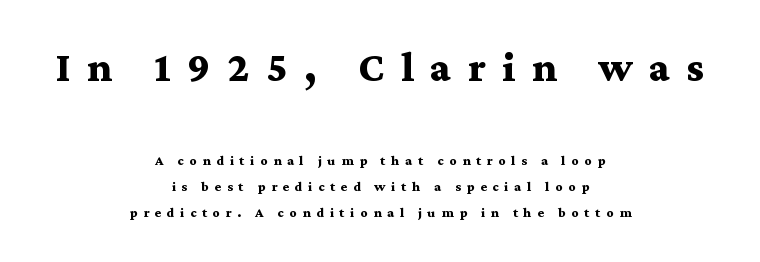
Caption: expanded tracking, letters set apart. Does the type have serifs? Yes, each stem ends in a small foot. In this sample the first text group is rendered at the bigger scale. The foot of each line stays bare and open. Do the characters align in a grid? No, the font is proportional. Quick note: not italic, upright.
